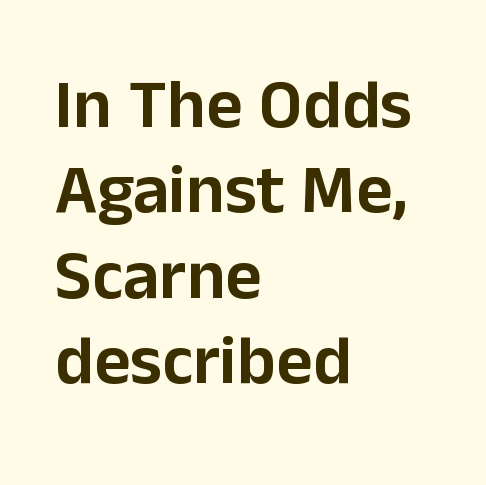
{"serif": "no", "italic": "no", "width": "normal", "stroke_contrast": "low", "x_height": "medium", "monospaced": "no", "underline": "no", "align": "left", "line_spacing_ratio": 1.22, "letter_spacing": "normal", "letter_spacing_em": 0.0, "glyph_px": 70}
